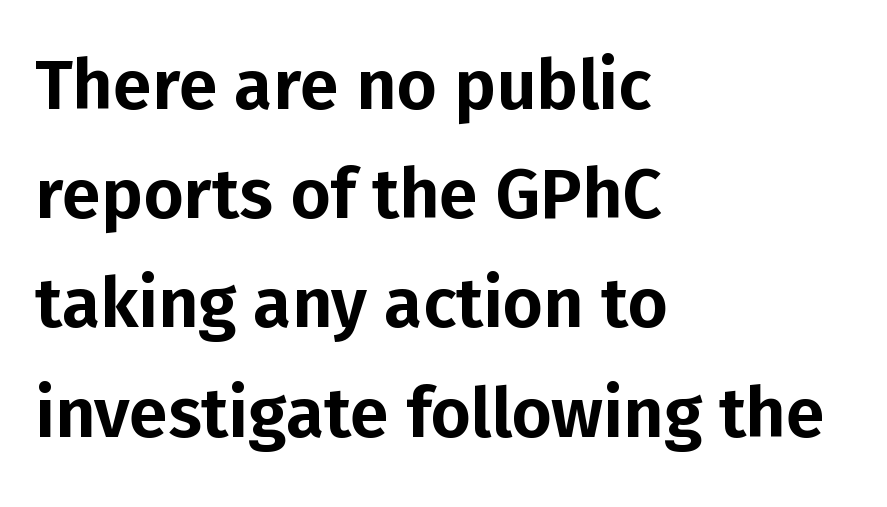
Q: Is the text italic (slanted)? A: No, it is upright.
Q: Is the typeface a serif or a sans-serif typeface? A: Sans-serif.
Q: Is the text underlined? A: No.
Q: How is the paragraph aligned? A: Left-aligned.
Q: Is the spacing between letters normal or unusually wide? A: Normal.
Q: Is the spacing between lines tight, normal or loose? A: Normal.
Q: Width (condensed, normal, or wide)? A: Normal.
Q: Stroke contrast? A: Low.
Q: x-height? A: Medium.
Q: Monospaced? A: No.
